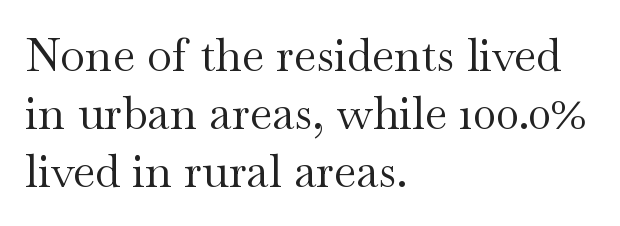
The image shows 46 px regular-weight, wide serif type, upright; set left-aligned, normal line spacing (1.26x), normal letter spacing, not underlined; medium stroke contrast and a small x-height.
